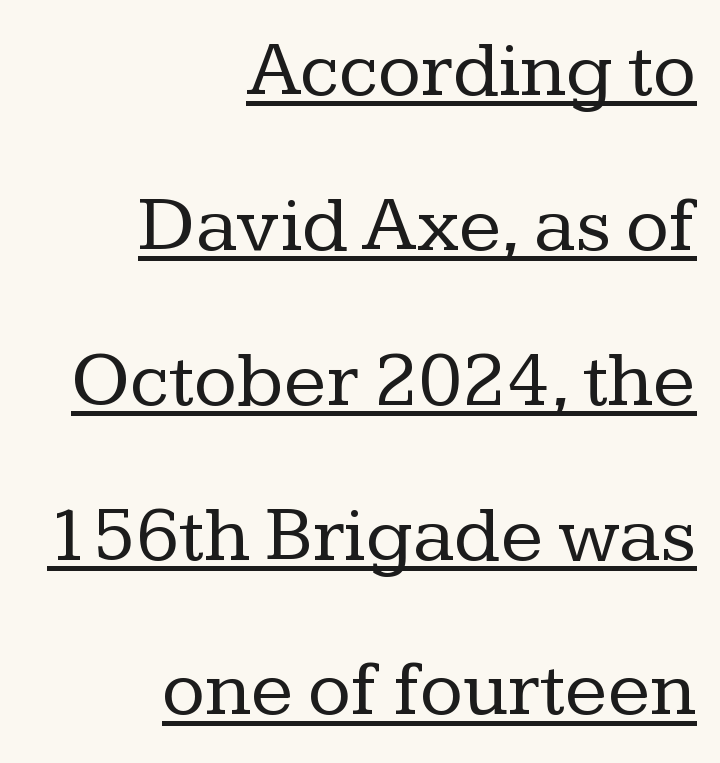
Q: Is the text bold? A: No.
Q: Is the text italic (slanted)? A: No, it is upright.
Q: Is the typeface a serif or a sans-serif typeface? A: Serif.
Q: Is the text underlined? A: Yes.
Q: How is the paragraph aligned? A: Right-aligned.
Q: Is the spacing between letters normal or unusually wide? A: Normal.
Q: Is the spacing between lines tight, normal or loose? A: Loose.
Q: Width (condensed, normal, or wide)? A: Normal.
Q: Stroke contrast? A: Low.
Q: x-height? A: Medium.
Q: Monospaced? A: No.
